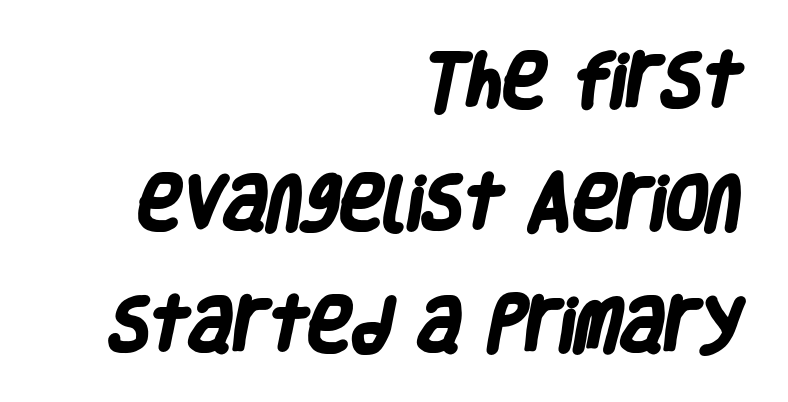
{"serif": "no", "bold": "yes", "weight": "heavy", "width": "condensed", "stroke_contrast": "low", "x_height": "large", "monospaced": "no", "underline": "no", "align": "right", "line_spacing": "loose", "line_spacing_ratio": 2.03, "letter_spacing": "normal", "letter_spacing_em": 0.0, "glyph_px": 60}
